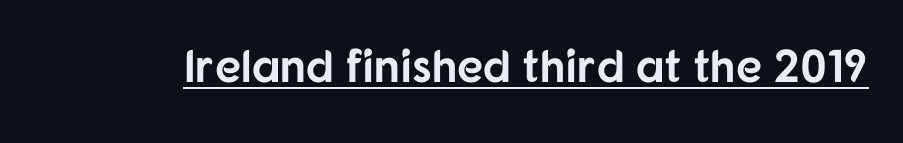
The tracking reads as untouched default to a designer's eye. The passage shown is typeset with a sans-serif family. The specimen includes a rule beneath the text block's lines. You could not count columns in this text — the font is proportionally spaced. Compared with an ordinary text face, these strokes are far heavier — a full bold.
